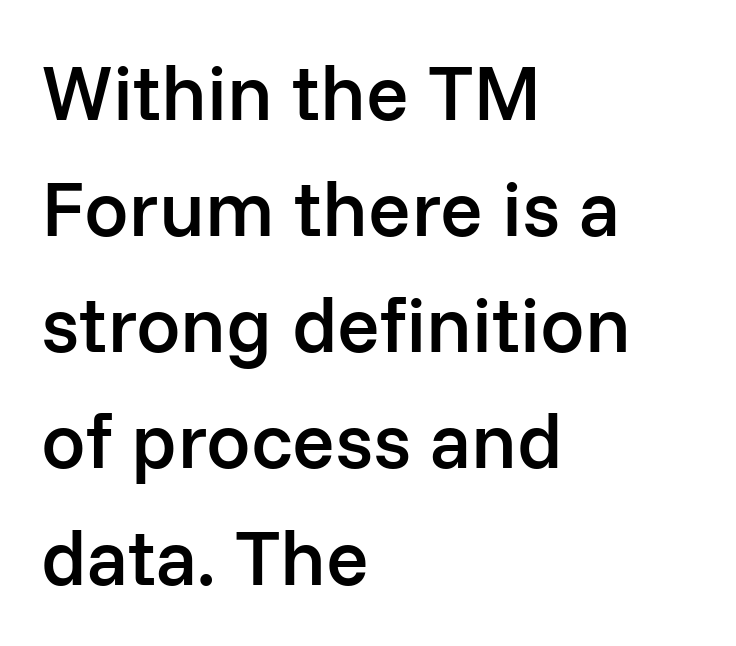
{"serif": "no", "italic": "no", "bold": "semi", "weight": "semibold", "width": "normal", "stroke_contrast": "low", "x_height": "medium", "monospaced": "no", "underline": "no", "align": "left", "line_spacing": "normal", "line_spacing_ratio": 1.47, "letter_spacing": "normal", "letter_spacing_em": 0.0, "glyph_px": 79}
